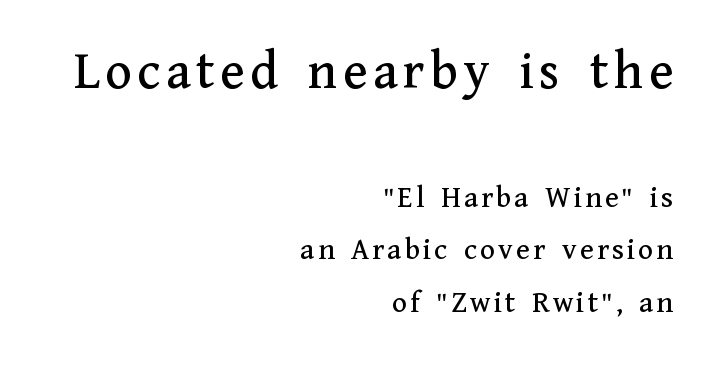
{"serif": "yes", "italic": "no", "width": "normal", "stroke_contrast": "medium", "x_height": "medium", "monospaced": "no", "underline": "no", "align": "right", "line_spacing": "normal", "line_spacing_ratio": 1.69, "larger_block": "first", "size_ratio": 1.77, "glyph_px": 55}
